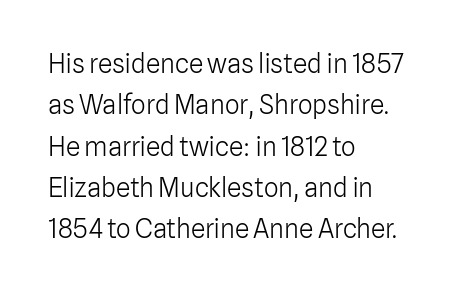
Each stroke keeps to a modest, everyday thickness or less. Whoever set this chose a conventional vertical rhythm. Caption: multi-line text, flush left, ragged right. Underlining? Definitely not there.
